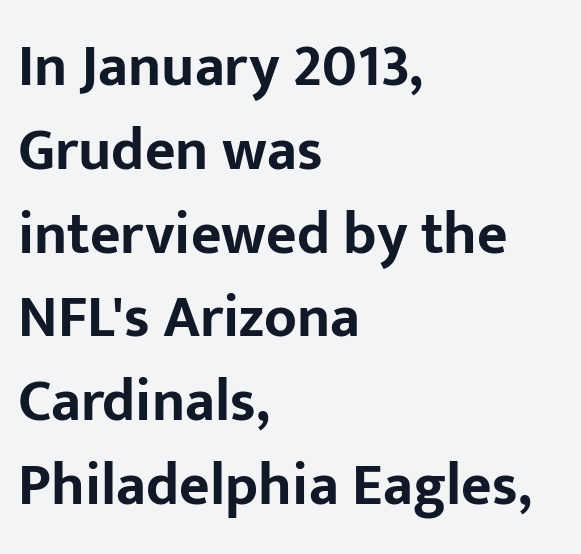
Letter spacing: default. Varying glyph widths throughout — classic text-font behaviour. Posture: upright roman. Underline: absent. Alignment: flush left.
